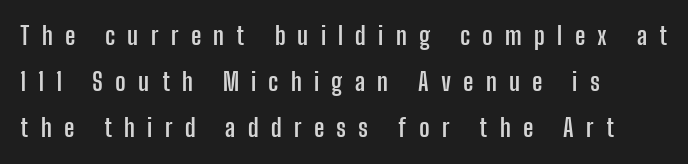
Q: Is the text bold? A: Yes.
Q: Is the text italic (slanted)? A: No, it is upright.
Q: Is the text underlined? A: No.
Q: How is the paragraph aligned? A: Left-aligned.
Q: Is the spacing between letters normal or unusually wide? A: Unusually wide.
